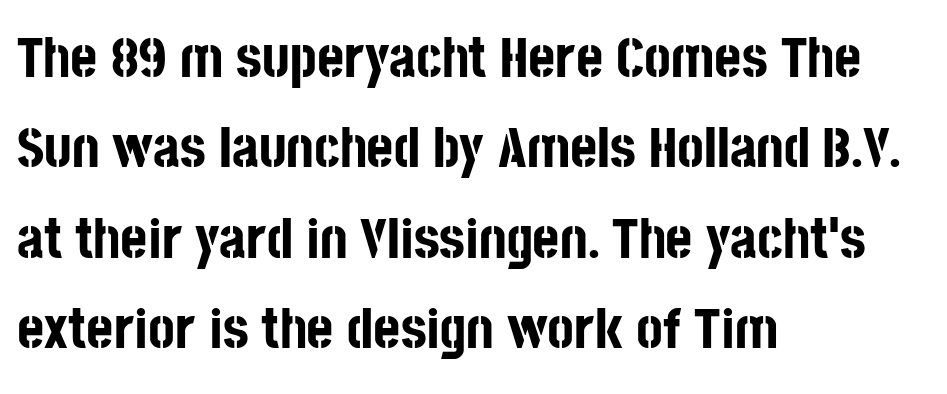
No italicization has been applied; the sample stays upright. The typeface chosen for these lines omits serifs. Teacher's note: observe the even left margin — that is flush-left alignment. No word sits above an underline. Observe the ordinary spacing: letters are neighbours, not strangers. Weight check: bold — yes, fully.
